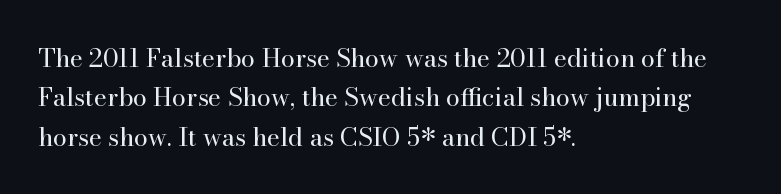
Q: Is the text bold? A: No.
Q: Is the text italic (slanted)? A: No, it is upright.
Q: Is the text underlined? A: No.
Q: How is the paragraph aligned? A: Left-aligned.
Q: Is the spacing between letters normal or unusually wide? A: Normal.
Q: Is the spacing between lines tight, normal or loose? A: Normal.
